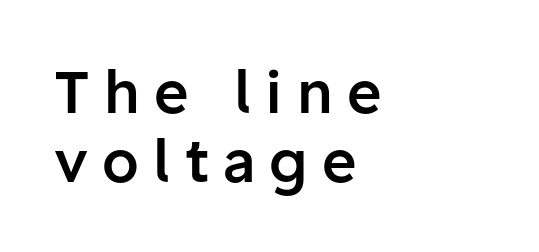
{"serif": "no", "italic": "no", "bold": "semi", "weight": "semibold", "width": "normal", "stroke_contrast": "low", "x_height": "medium", "monospaced": "no", "underline": "no", "align": "left", "line_spacing_ratio": 1.17, "letter_spacing": "wide", "letter_spacing_em": 0.24, "glyph_px": 59}
